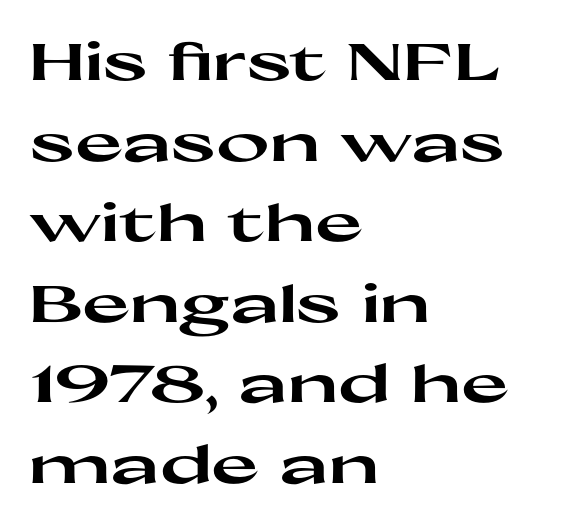
The image shows 51 px heavy, wide sans-serif type, upright; set left-aligned, normal line spacing (1.58x), normal letter spacing, not underlined; high stroke contrast and a medium x-height.
